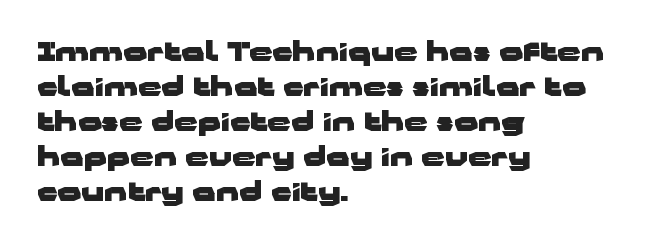
{"italic": "no", "bold": "yes", "underline": "no", "align": "left", "line_spacing": "normal", "line_spacing_ratio": 1.35, "letter_spacing": "normal", "letter_spacing_em": 0.0, "glyph_px": 26}
